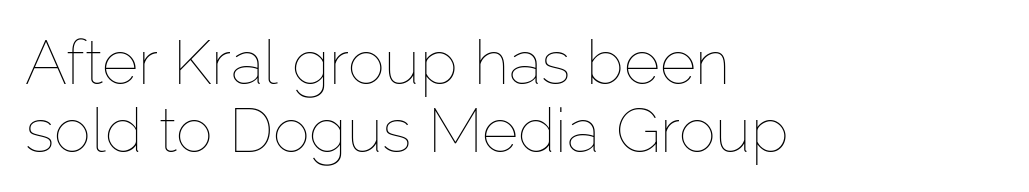
Q: Is the text bold? A: No.
Q: Is the text italic (slanted)? A: No, it is upright.
Q: Is the text underlined? A: No.
Q: How is the paragraph aligned? A: Left-aligned.
Q: Is the spacing between letters normal or unusually wide? A: Normal.
Q: Is the spacing between lines tight, normal or loose? A: Tight.
Q: Width (condensed, normal, or wide)? A: Normal.
Q: Stroke contrast? A: Low.
Q: x-height? A: Medium.
Q: Monospaced? A: No.
